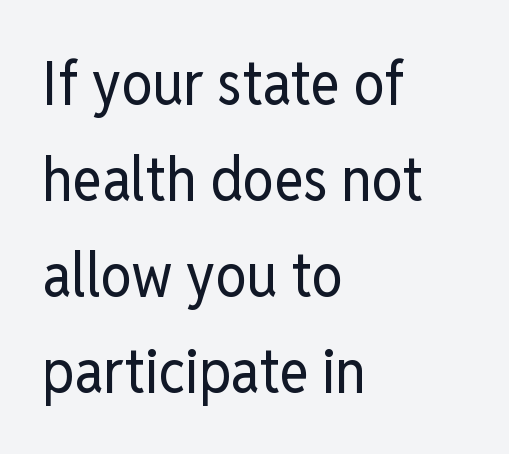
{"serif": "no", "italic": "no", "bold": "no", "weight": "regular", "width": "condensed", "stroke_contrast": "low", "x_height": "medium", "monospaced": "no", "underline": "no", "align": "left", "line_spacing": "normal", "line_spacing_ratio": 1.55, "letter_spacing": "normal", "letter_spacing_em": 0.0, "glyph_px": 62}
